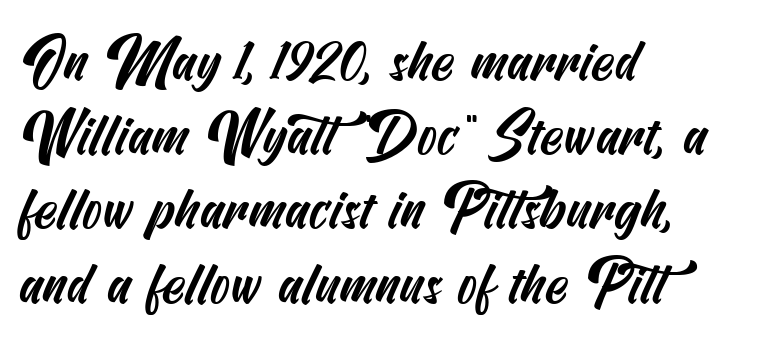
Q: Is the typeface a serif or a sans-serif typeface? A: Sans-serif.
Q: Is the text underlined? A: No.
Q: How is the paragraph aligned? A: Left-aligned.
Q: Is the spacing between letters normal or unusually wide? A: Normal.
Q: Is the spacing between lines tight, normal or loose? A: Normal.
Q: Width (condensed, normal, or wide)? A: Condensed.
Q: Stroke contrast? A: Medium.
Q: x-height? A: Small.
